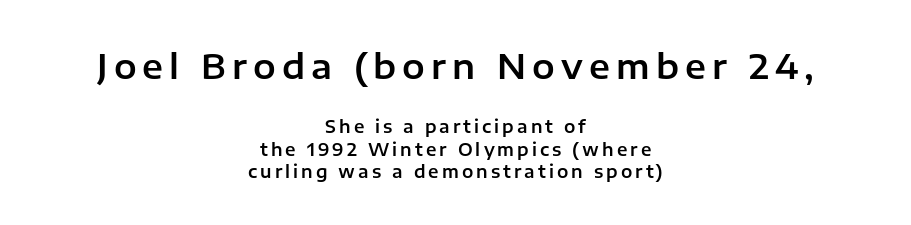
Q: Is the text italic (slanted)? A: No, it is upright.
Q: Is the typeface a serif or a sans-serif typeface? A: Sans-serif.
Q: Is the text underlined? A: No.
Q: How is the paragraph aligned? A: Centered.
Q: Is the spacing between lines tight, normal or loose? A: Normal.
Q: Which block of text is set in a larger size, the first (top) or the second (bottom)? A: The first (top) one.
Q: Width (condensed, normal, or wide)? A: Normal.
Q: Stroke contrast? A: Low.
Q: x-height? A: Medium.
Q: Monospaced? A: No.
